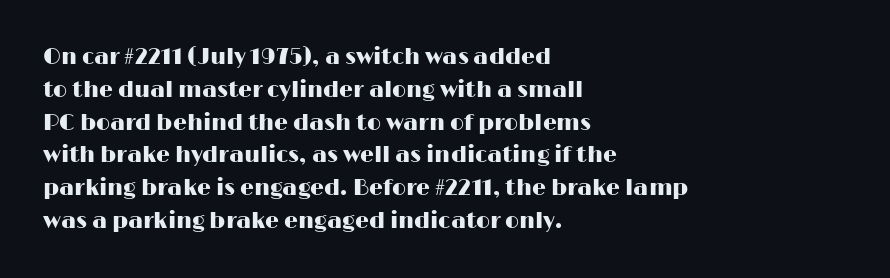
The image shows 22 px text type, upright; set left-aligned, normal line spacing (1.49x), normal letter spacing, not underlined.
